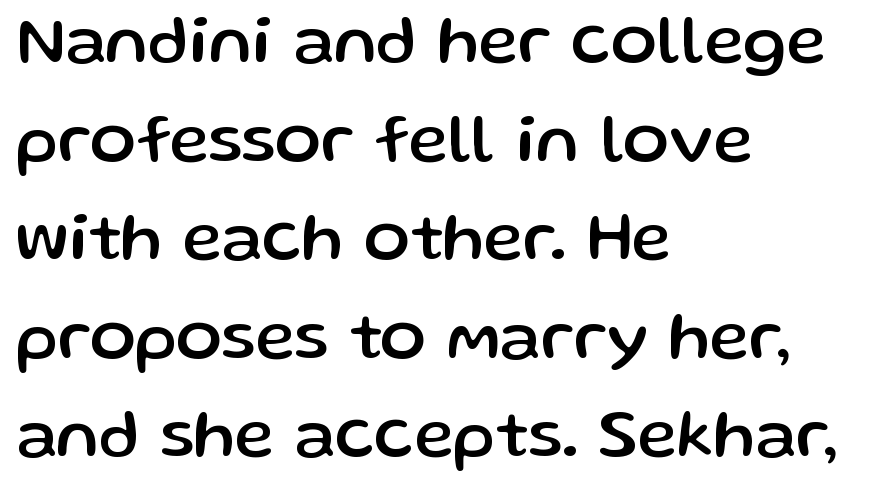
The image shows 68 px sans-serif type, upright; set left-aligned, normal line spacing (1.45x), normal letter spacing, not underlined; low stroke contrast and a medium x-height.
